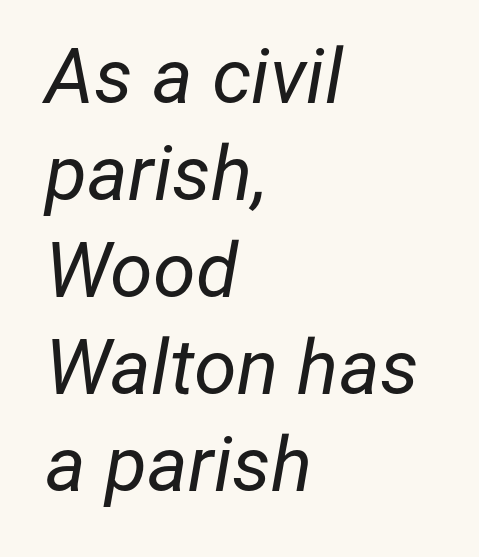
How are the letters spaced? Ordinarily, with no added tracking. Stems and bowls with no extra thickness — not bold. A typesetter would call this proportional, since set widths differ per character. These lines stack with their left ends in a neat column. Horizontal bands of white between lines are of average thickness. Glance below the letters and you will spot only blank space.
